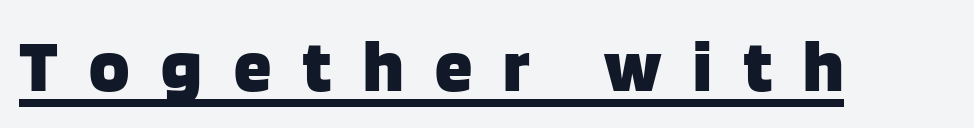
Compared with undecorated copy, this sample adds a rule below the words. Heavy, bold letterforms. Regarding serifs, this sample does without them. The face used here is proportionally spaced, like ordinary book or web type. No italicization has been applied; the sample stays upright.
